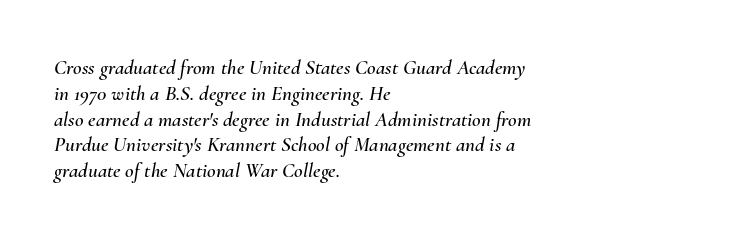
Where is the straight margin? On the left. The space beneath each line is pristine and unruled. Characters are canted at an angle relative to the baseline's perpendicular. The letters sit at their default tracking, neither squeezed nor spread.
